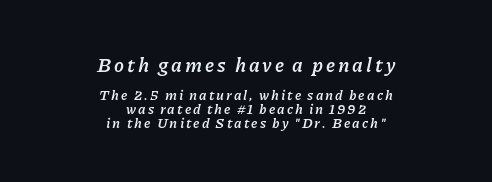
{"italic": "yes", "lean": "right", "slant_degrees": 11, "bold": "yes", "underline": "no", "align": "center", "line_spacing": "tight", "line_spacing_ratio": 0.97, "larger_block": "first", "size_ratio": 1.43, "glyph_px": 20}
